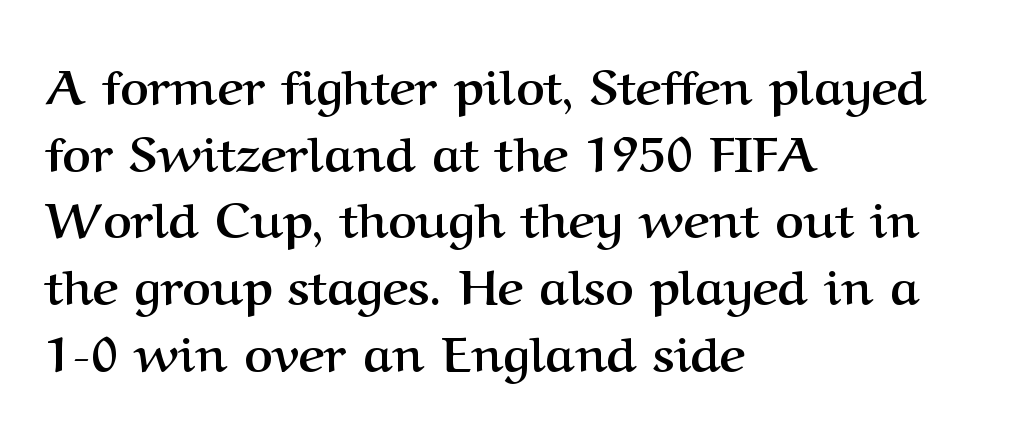
Q: Is the text bold? A: Yes.
Q: Is the text italic (slanted)? A: No, it is upright.
Q: Is the typeface a serif or a sans-serif typeface? A: Serif.
Q: Is the text underlined? A: No.
Q: How is the paragraph aligned? A: Left-aligned.
Q: Is the spacing between letters normal or unusually wide? A: Normal.
Q: Is the spacing between lines tight, normal or loose? A: Normal.
Q: Width (condensed, normal, or wide)? A: Normal.
Q: Stroke contrast? A: Medium.
Q: x-height? A: Medium.
Q: Monospaced? A: No.
